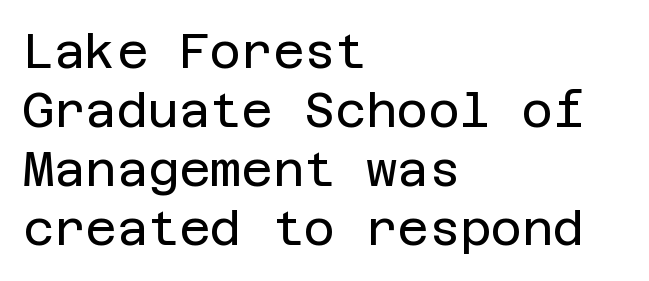
Q: Is the text bold? A: No.
Q: Is the text italic (slanted)? A: No, it is upright.
Q: Is the typeface a serif or a sans-serif typeface? A: Sans-serif.
Q: Is the text underlined? A: No.
Q: How is the paragraph aligned? A: Left-aligned.
Q: Is the spacing between letters normal or unusually wide? A: Normal.
Q: Width (condensed, normal, or wide)? A: Normal.
Q: Stroke contrast? A: Low.
Q: x-height? A: Large.
